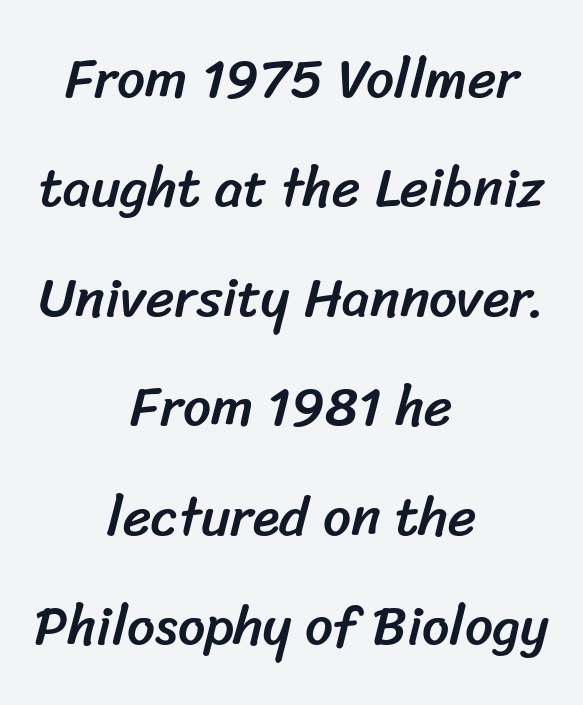
Airy leading. Varying glyph widths throughout — classic text-font behaviour. Unlike a traditional serif, this face leaves its strokes unadorned. Reading down the block, each line starts at a different indent, mirrored at its end.
